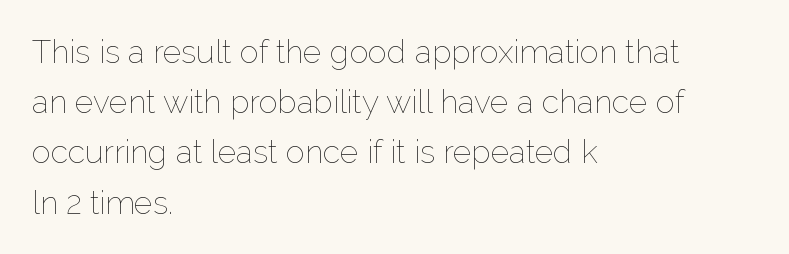
Q: Is the text bold? A: No.
Q: Is the text italic (slanted)? A: No, it is upright.
Q: Is the text underlined? A: No.
Q: How is the paragraph aligned? A: Left-aligned.
Q: Is the spacing between letters normal or unusually wide? A: Normal.
Q: Is the spacing between lines tight, normal or loose? A: Normal.
Q: Width (condensed, normal, or wide)? A: Normal.
Q: Stroke contrast? A: Low.
Q: x-height? A: Medium.
Q: Monospaced? A: No.
